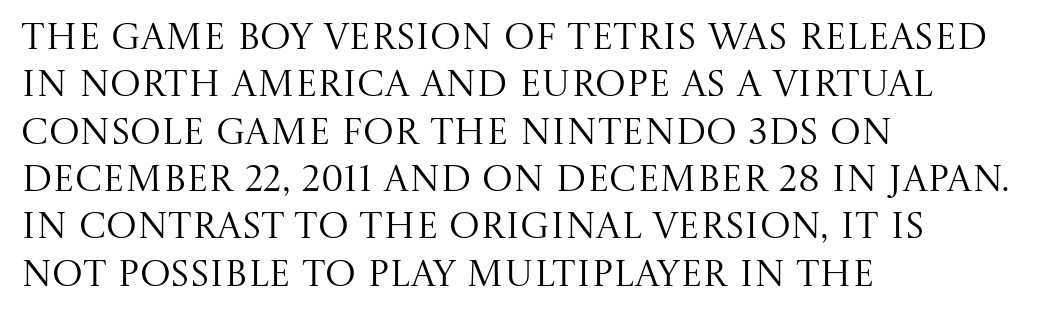
Q: Is the text bold? A: No.
Q: Is the text italic (slanted)? A: No, it is upright.
Q: Is the typeface a serif or a sans-serif typeface? A: Serif.
Q: Is the text underlined? A: No.
Q: How is the paragraph aligned? A: Left-aligned.
Q: Is the spacing between letters normal or unusually wide? A: Normal.
Q: Is the spacing between lines tight, normal or loose? A: Normal.
Q: Width (condensed, normal, or wide)? A: Normal.
Q: Stroke contrast? A: Medium.
Q: x-height? A: Large.
Q: Monospaced? A: No.
